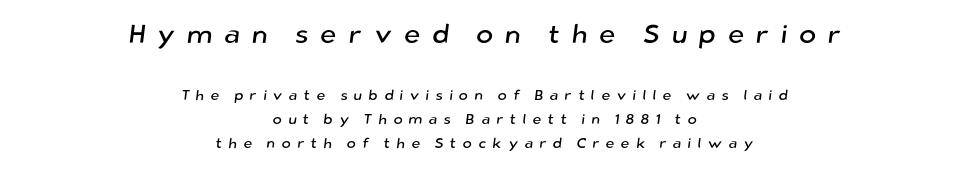
Neither beginnings nor endings align; midpoints do. The line texture is sparse and dotted thanks to wide tracking. Block one is the big one; block two sits smaller underneath. The specimen omits any rule beneath the text block's lines.
